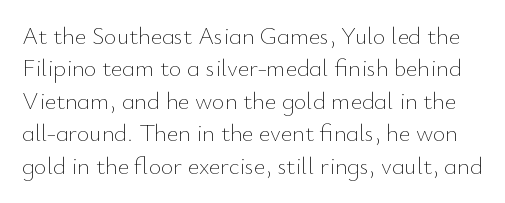
When letters stand straight like this, we call the style roman or upright. Between one letter and the next there's only the usual sliver of space. Summary of vertical rhythm: regular, with standard interline spacing. Glance below the letters and you will spot only blank space. No chunkiness to these letters — they're not bold.
